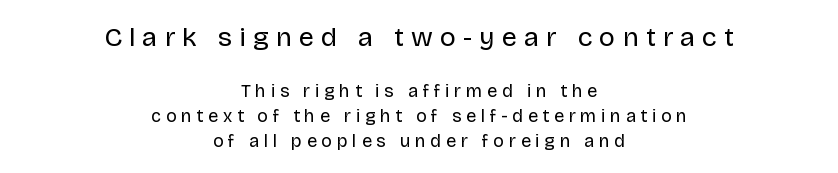
Q: Is the text bold? A: No.
Q: Is the text italic (slanted)? A: No, it is upright.
Q: Is the text underlined? A: No.
Q: How is the paragraph aligned? A: Centered.
Q: Is the spacing between letters normal or unusually wide? A: Unusually wide.
Q: Is the spacing between lines tight, normal or loose? A: Normal.
Q: Which block of text is set in a larger size, the first (top) or the second (bottom)? A: The first (top) one.
